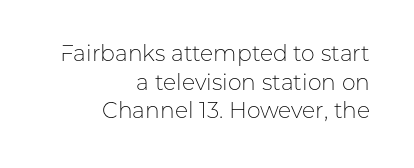
The image shows 22 px text type, upright; set right-aligned, normal line spacing (1.3x), normal letter spacing, not underlined.
